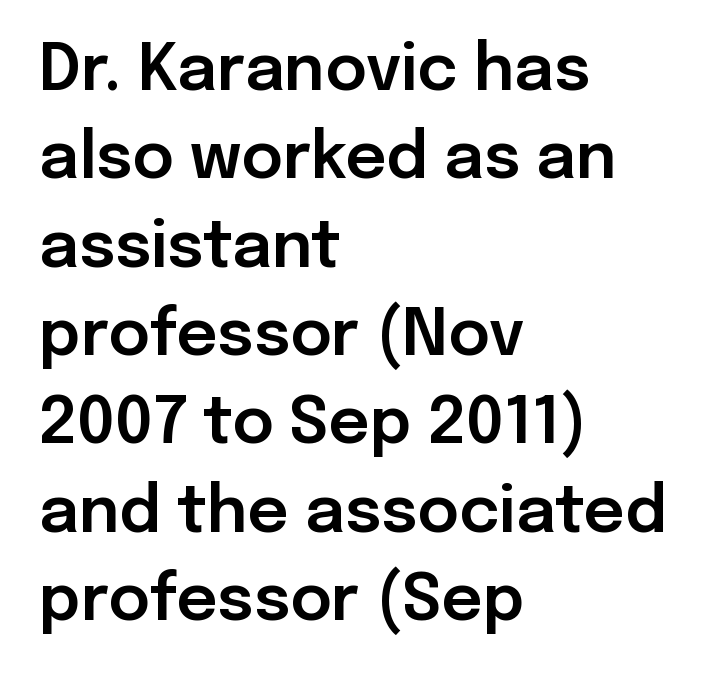
The image shows 64 px sans-serif type, upright; set left-aligned, normal line spacing (1.38x), normal letter spacing, not underlined; low stroke contrast and a medium x-height.
